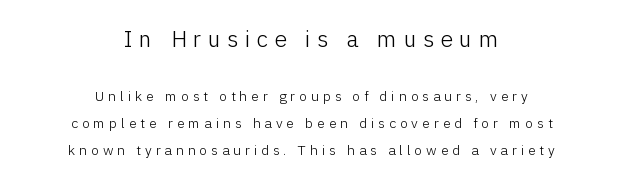
Q: Is the text bold? A: No.
Q: Is the text italic (slanted)? A: No, it is upright.
Q: Is the text underlined? A: No.
Q: How is the paragraph aligned? A: Centered.
Q: Is the spacing between letters normal or unusually wide? A: Unusually wide.
Q: Is the spacing between lines tight, normal or loose? A: Loose.
Q: Which block of text is set in a larger size, the first (top) or the second (bottom)? A: The first (top) one.
